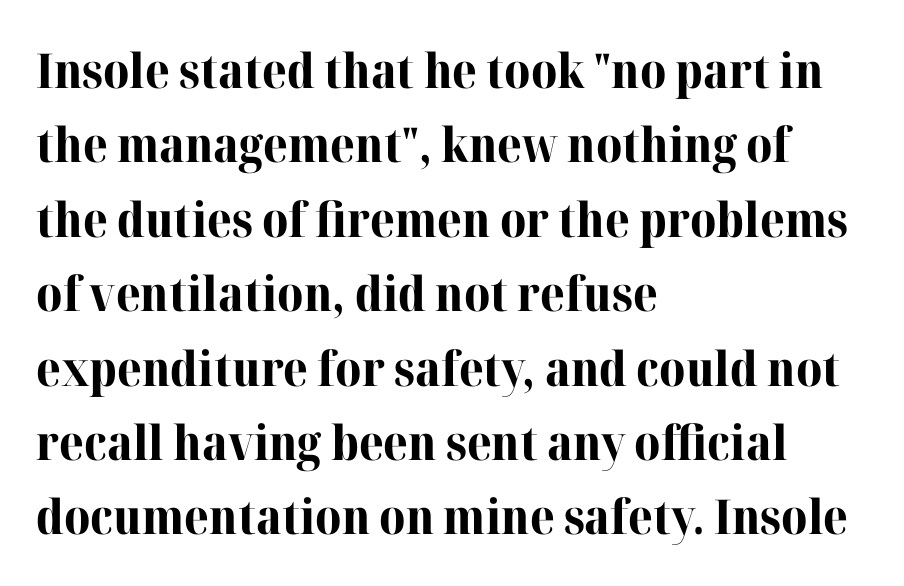
The image shows 48 px bold serif type, upright; set left-aligned, normal line spacing (1.55x), normal letter spacing, not underlined; high stroke contrast and a medium x-height.
